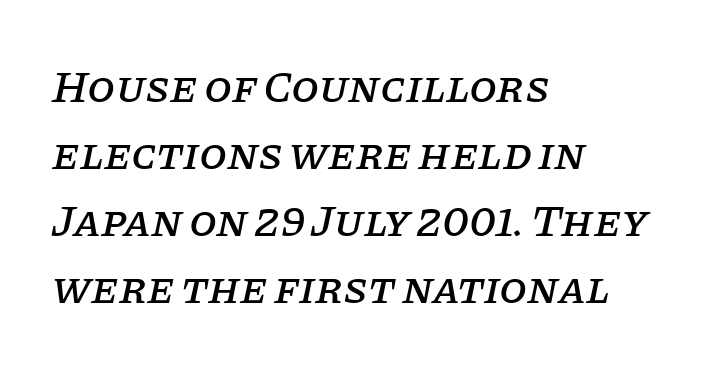
The image shows 45 px serif type, italic (leaning right); set left-aligned, normal line spacing (1.49x), normal letter spacing, not underlined; low stroke contrast and a large x-height.
